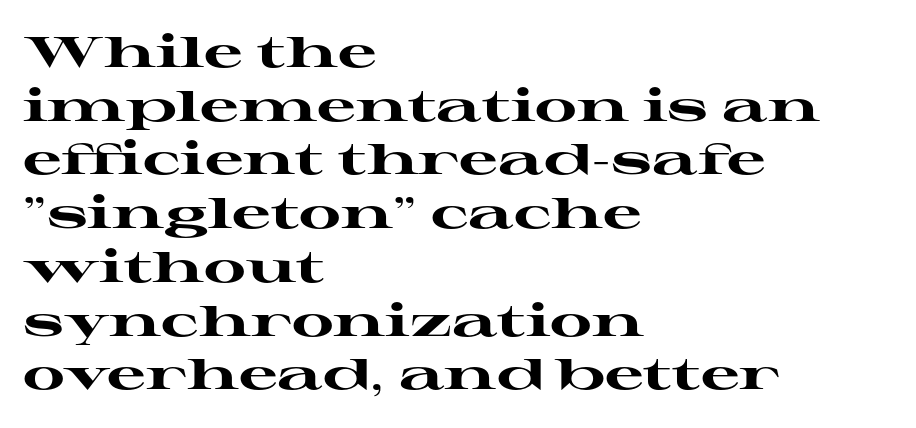
{"serif": "yes", "italic": "no", "bold": "yes", "weight": "heavy", "width": "wide", "stroke_contrast": "high", "x_height": "medium", "monospaced": "no", "underline": "no", "align": "left", "line_spacing": "normal", "line_spacing_ratio": 1.25, "letter_spacing": "normal", "letter_spacing_em": 0.0, "glyph_px": 43}
